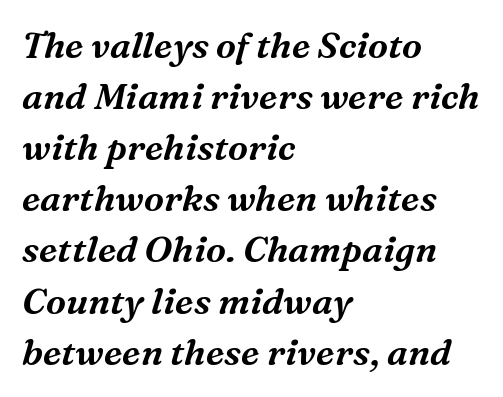
Students, observe: this is what conventionally led text looks like. Check under the words: just untouched page. Look at the tracking — it's just the regular setting, nothing added. The lettering tilts uniformly, giving the passage an italic look. A student would call this left alignment; a typographer would say flush left, rag right.
